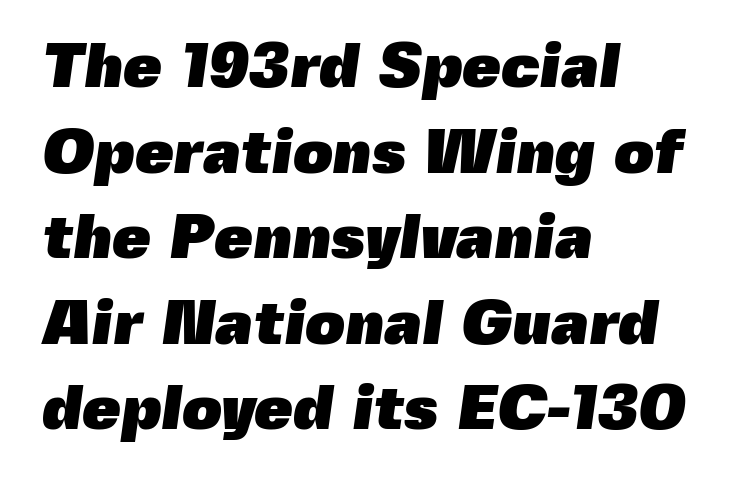
Q: Is the text bold? A: Yes.
Q: Is the typeface a serif or a sans-serif typeface? A: Sans-serif.
Q: Is the text underlined? A: No.
Q: How is the paragraph aligned? A: Left-aligned.
Q: Is the spacing between letters normal or unusually wide? A: Normal.
Q: Is the spacing between lines tight, normal or loose? A: Normal.
Q: Width (condensed, normal, or wide)? A: Normal.
Q: x-height? A: Medium.
Q: Monospaced? A: No.
